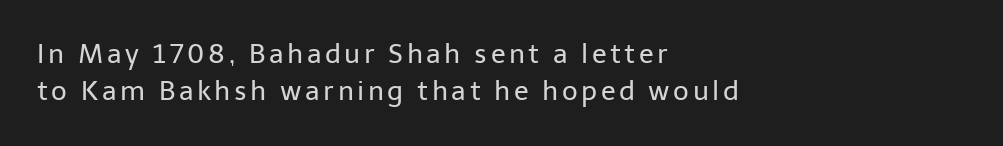
Q: Is the text bold? A: No.
Q: Is the text italic (slanted)? A: No, it is upright.
Q: Is the text underlined? A: No.
Q: How is the paragraph aligned? A: Left-aligned.
Q: Is the spacing between lines tight, normal or loose? A: Normal.
